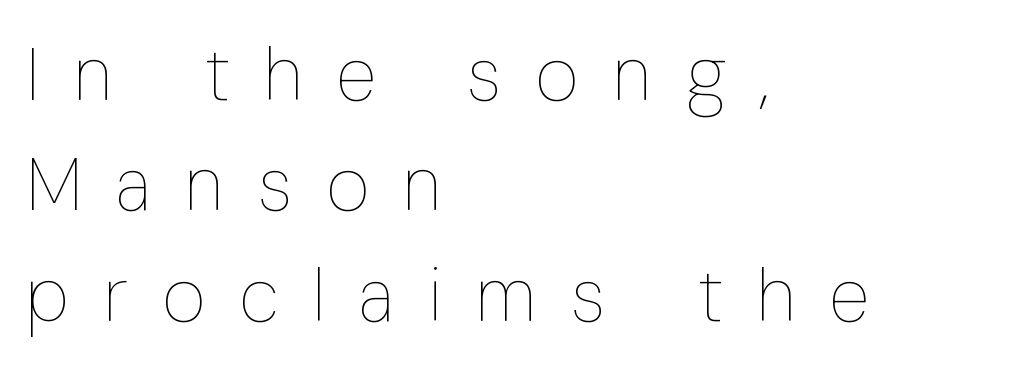
The image shows 74 px thin, condensed type, upright; set left-aligned, normal line spacing (1.49x), unusually wide letter spacing (+0.47 em), not underlined; low stroke contrast and a medium x-height.
